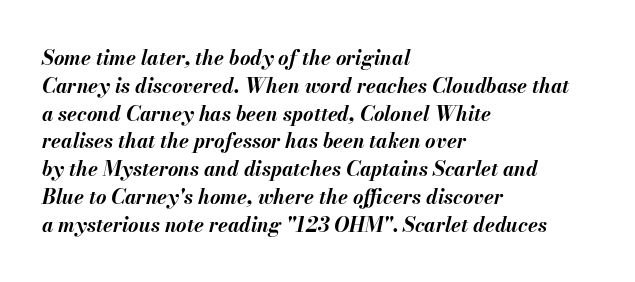
Q: Is the text bold? A: Yes.
Q: Is the text italic (slanted)? A: Yes, it leans right by about 13 degrees.
Q: Is the text underlined? A: No.
Q: How is the paragraph aligned? A: Left-aligned.
Q: Is the spacing between letters normal or unusually wide? A: Normal.
Q: Is the spacing between lines tight, normal or loose? A: Normal.
